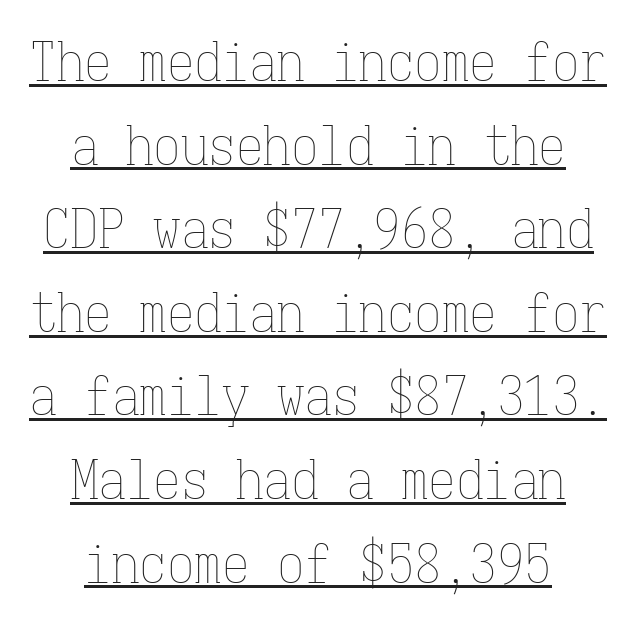
Is the letter spacing exaggerated? No — it looks like the ordinary default. Horizontal bands of white between lines are of average thickness. Each letter, wide or thin by design, is forced into the same width here. Underlined type.
